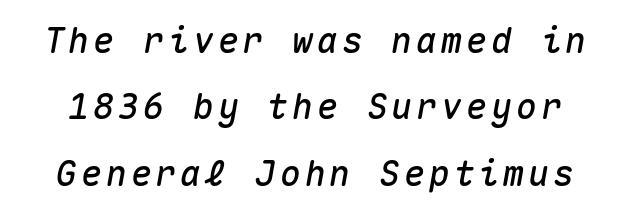
{"italic": "yes", "lean": "right", "slant_degrees": 10, "width": "normal", "stroke_contrast": "medium", "x_height": "medium", "monospaced": "yes", "underline": "no", "line_spacing": "loose", "line_spacing_ratio": 1.9, "glyph_px": 35}
